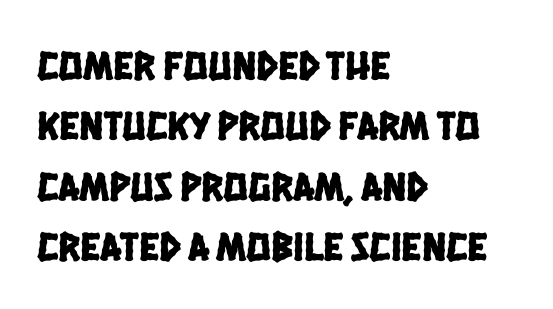
{"serif": "no", "width": "condensed", "stroke_contrast": "low", "x_height": "large", "monospaced": "no", "underline": "no", "align": "left", "line_spacing": "normal", "line_spacing_ratio": 1.47, "letter_spacing": "normal", "letter_spacing_em": 0.0, "glyph_px": 41}
